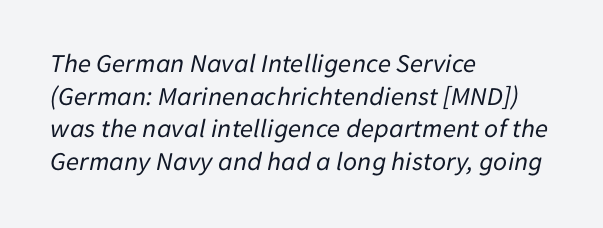
The image shows 27 px text type, italic (leaning right); set left-aligned, line spacing 1.21x, normal letter spacing, not underlined.
